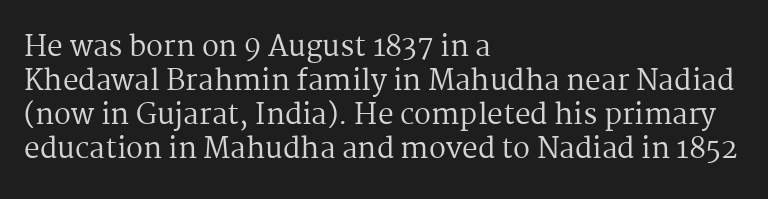
{"serif": "yes", "italic": "no", "bold": "no", "weight": "regular", "width": "normal", "stroke_contrast": "medium", "x_height": "medium", "monospaced": "no", "underline": "no", "align": "left", "line_spacing_ratio": 1.22, "letter_spacing": "normal", "letter_spacing_em": 0.0, "glyph_px": 28}
